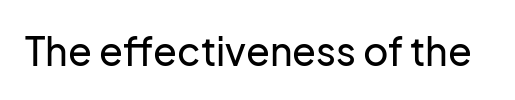
The image shows 39 px sans-serif type, upright; set normal letter spacing, not underlined; low stroke contrast and a medium x-height.
